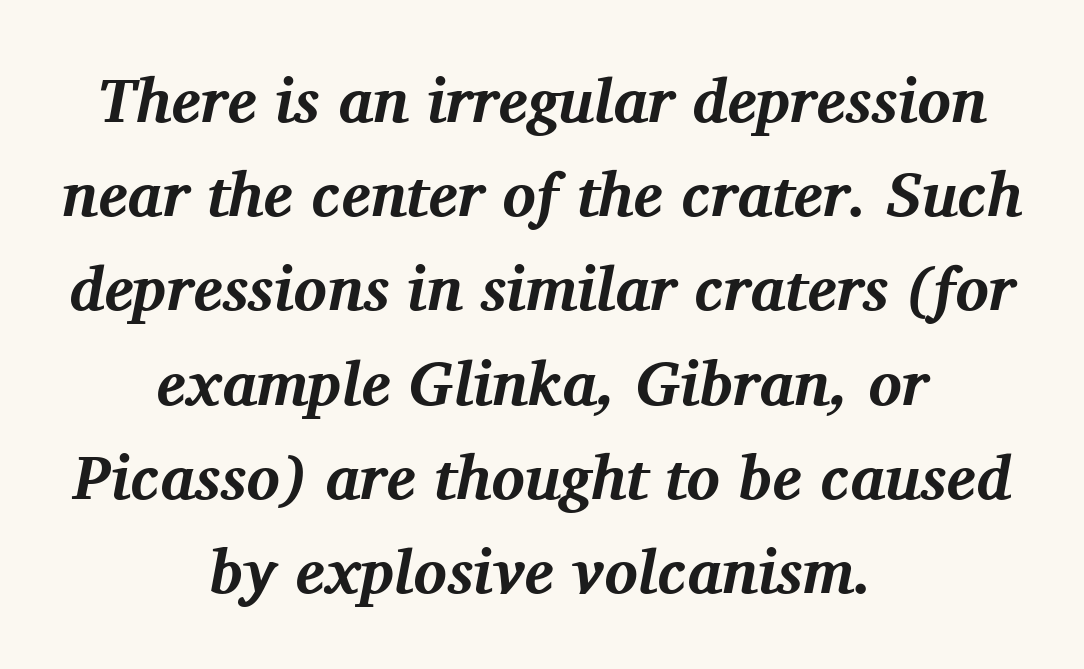
In CSS terms this would be text-align: center. Leading matches the norm, producing a regular column. Descender tails drop into unmarked territory. Here the designer chose a conventional face with non-uniform glyph widths. There's an unmistakable incline to the writing here.
